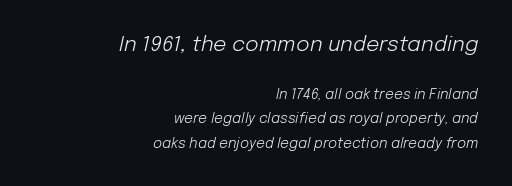
{"italic": "yes", "lean": "right", "slant_degrees": 12, "bold": "no", "underline": "no", "align": "right", "line_spacing_ratio": 1.73, "letter_spacing": "normal", "letter_spacing_em": 0.0, "larger_block": "first", "size_ratio": 1.5, "glyph_px": 21}
